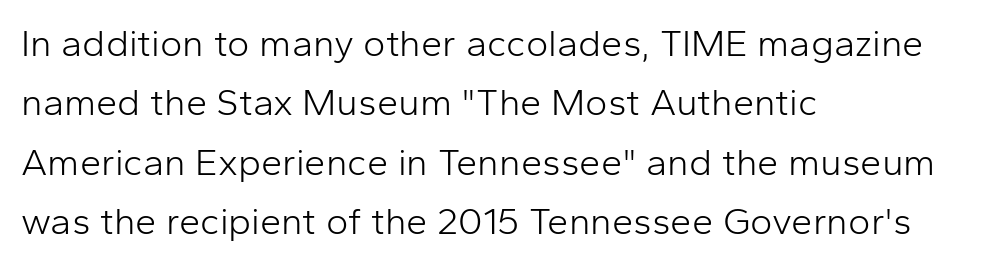
The image shows 38 px light sans-serif type, upright; set left-aligned, normal line spacing (1.56x), normal letter spacing, not underlined; low stroke contrast and a medium x-height.
